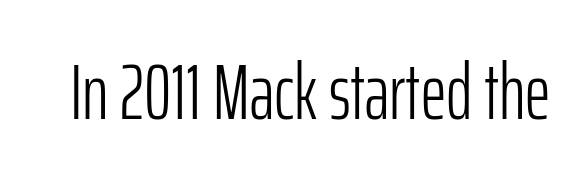
Q: Is the text bold? A: No.
Q: Is the text italic (slanted)? A: No, it is upright.
Q: Is the typeface a serif or a sans-serif typeface? A: Sans-serif.
Q: Is the text underlined? A: No.
Q: Is the spacing between letters normal or unusually wide? A: Normal.
Q: Width (condensed, normal, or wide)? A: Condensed.
Q: Stroke contrast? A: Low.
Q: x-height? A: Medium.
Q: Monospaced? A: No.
